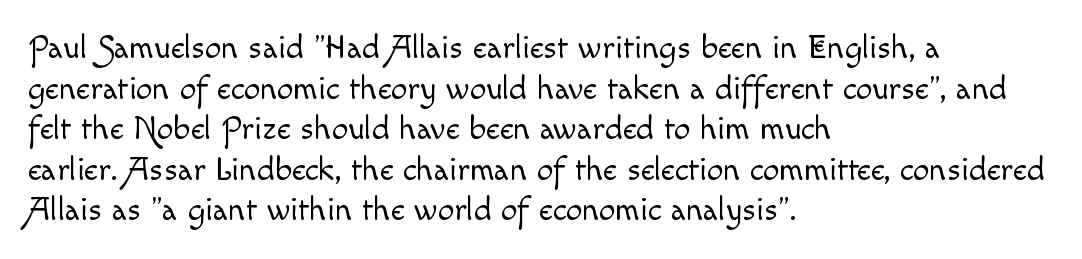
The image shows 33 px light type, upright; set left-aligned, line spacing 1.23x, normal letter spacing, not underlined; a small x-height.
